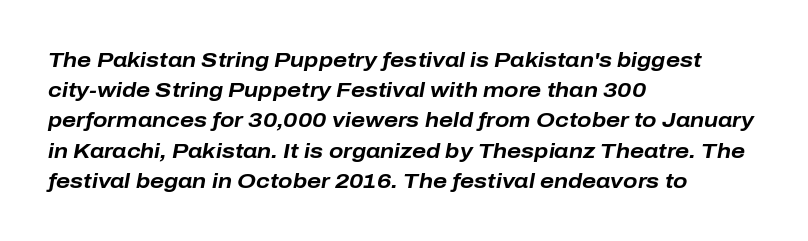
The image shows 21 px bold type, italic (leaning right); set left-aligned, normal line spacing (1.44x), normal letter spacing, not underlined.
